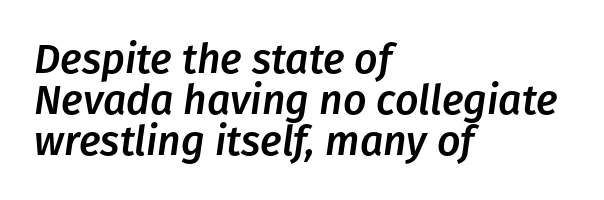
{"italic": "yes", "lean": "right", "slant_degrees": 8, "width": "normal", "stroke_contrast": "low", "x_height": "medium", "monospaced": "no", "underline": "no", "align": "left", "line_spacing": "tight", "line_spacing_ratio": 1.0, "letter_spacing": "normal", "letter_spacing_em": 0.0, "glyph_px": 41}
